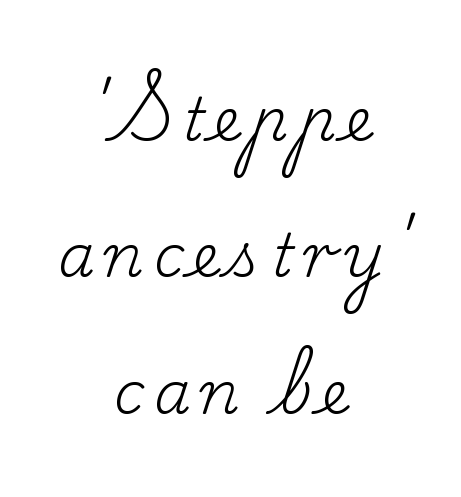
Q: Is the text bold? A: No.
Q: Is the text italic (slanted)? A: Yes.
Q: Is the typeface a serif or a sans-serif typeface? A: Serif.
Q: Is the text underlined? A: No.
Q: How is the paragraph aligned? A: Centered.
Q: Is the spacing between lines tight, normal or loose? A: Loose.
Q: Width (condensed, normal, or wide)? A: Normal.
Q: Stroke contrast? A: Low.
Q: x-height? A: Small.
Q: Monospaced? A: No.
